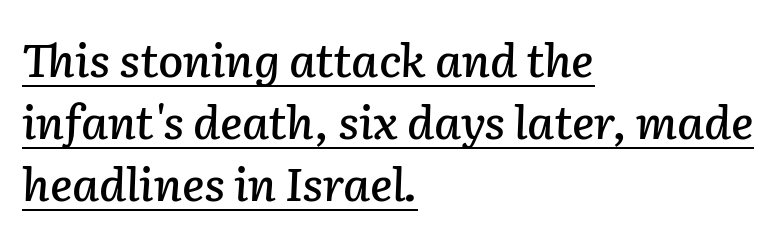
{"italic": "yes", "lean": "right", "slant_degrees": 2, "width": "normal", "stroke_contrast": "low", "x_height": "medium", "monospaced": "no", "underline": "yes", "align": "left", "line_spacing": "normal", "line_spacing_ratio": 1.35, "letter_spacing": "normal", "letter_spacing_em": 0.0, "glyph_px": 46}
